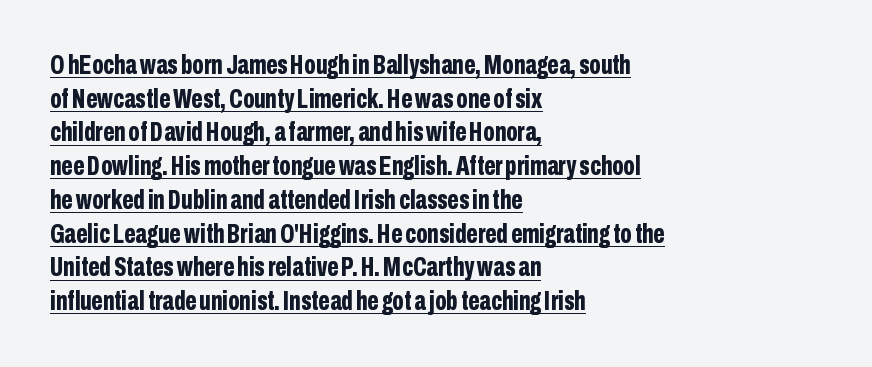
{"italic": "no", "bold": "yes", "underline": "yes", "align": "left", "line_spacing": "normal", "line_spacing_ratio": 1.25, "letter_spacing": "normal", "letter_spacing_em": 0.0, "glyph_px": 27}
